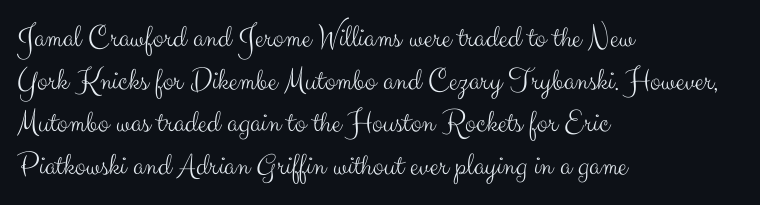
{"serif": "no", "bold": "no", "weight": "light", "width": "normal", "stroke_contrast": "medium", "x_height": "small", "monospaced": "no", "underline": "no", "align": "left", "line_spacing": "normal", "line_spacing_ratio": 1.33, "letter_spacing": "normal", "letter_spacing_em": 0.0, "glyph_px": 32}
